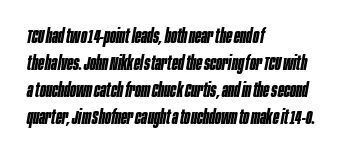
The image shows 20 px bold type, italic (leaning right); set left-aligned, normal line spacing (1.35x), normal letter spacing, not underlined.
